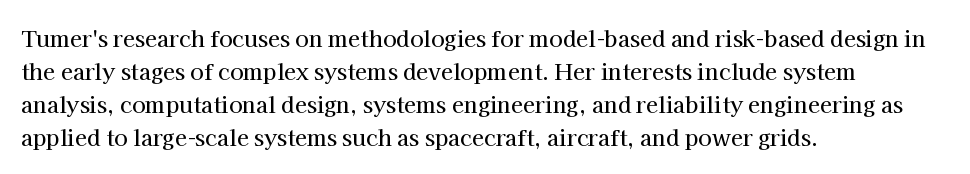
{"italic": "no", "underline": "no", "align": "left", "line_spacing": "normal", "line_spacing_ratio": 1.5, "letter_spacing": "normal", "letter_spacing_em": 0.0, "glyph_px": 22}
